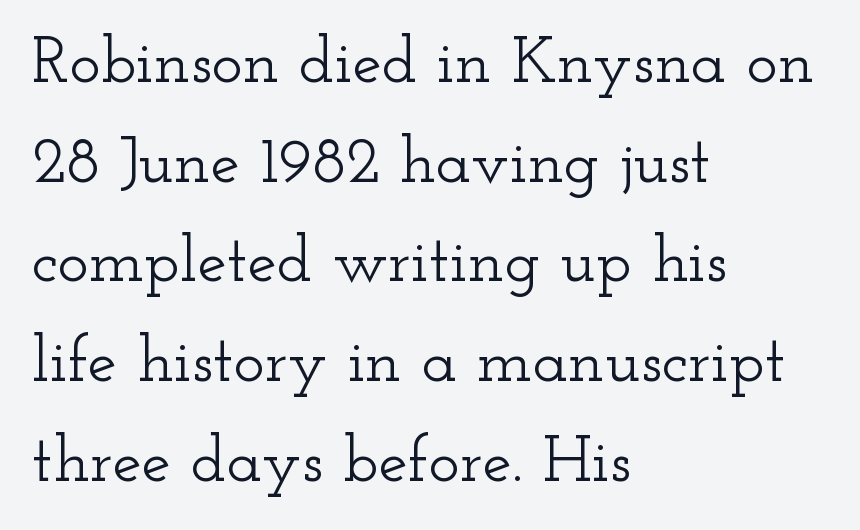
Q: Is the text italic (slanted)? A: No, it is upright.
Q: Is the typeface a serif or a sans-serif typeface? A: Serif.
Q: Is the text underlined? A: No.
Q: How is the paragraph aligned? A: Left-aligned.
Q: Is the spacing between letters normal or unusually wide? A: Normal.
Q: Is the spacing between lines tight, normal or loose? A: Normal.
Q: Width (condensed, normal, or wide)? A: Wide.
Q: Stroke contrast? A: Low.
Q: x-height? A: Small.
Q: Monospaced? A: No.
